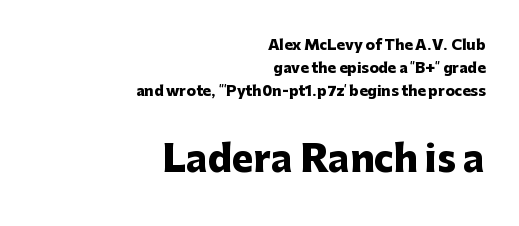
{"serif": "no", "italic": "no", "bold": "yes", "weight": "heavy", "width": "normal", "stroke_contrast": "low", "x_height": "medium", "monospaced": "no", "underline": "no", "align": "right", "line_spacing": "normal", "line_spacing_ratio": 1.64, "letter_spacing": "normal", "letter_spacing_em": 0.0, "larger_block": "second", "size_ratio": 2.57, "glyph_px": 36}
